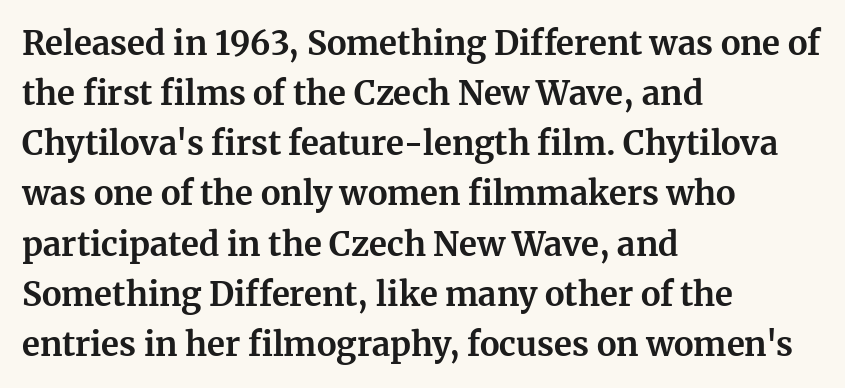
Q: Is the text bold? A: Yes.
Q: Is the text italic (slanted)? A: No, it is upright.
Q: Is the typeface a serif or a sans-serif typeface? A: Serif.
Q: Is the text underlined? A: No.
Q: How is the paragraph aligned? A: Left-aligned.
Q: Is the spacing between letters normal or unusually wide? A: Normal.
Q: Is the spacing between lines tight, normal or loose? A: Normal.
Q: Width (condensed, normal, or wide)? A: Normal.
Q: Stroke contrast? A: Medium.
Q: x-height? A: Medium.
Q: Monospaced? A: No.
